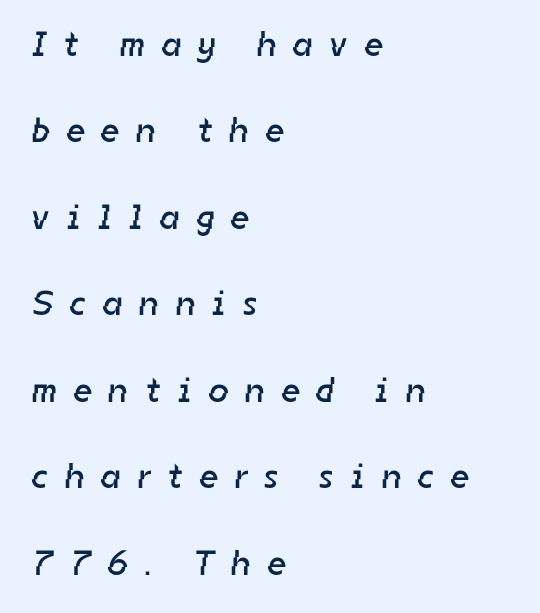
The line-height multiplier appears high, well above default. The cut favours lightness, reaching ordinary text weight at its darkest. Teacher's note: observe the even left margin — that is flush-left alignment. What stands out about the letter spacing? Its width — letters are far apart. Spacing verdict: proportional, widths tailored to each character.
